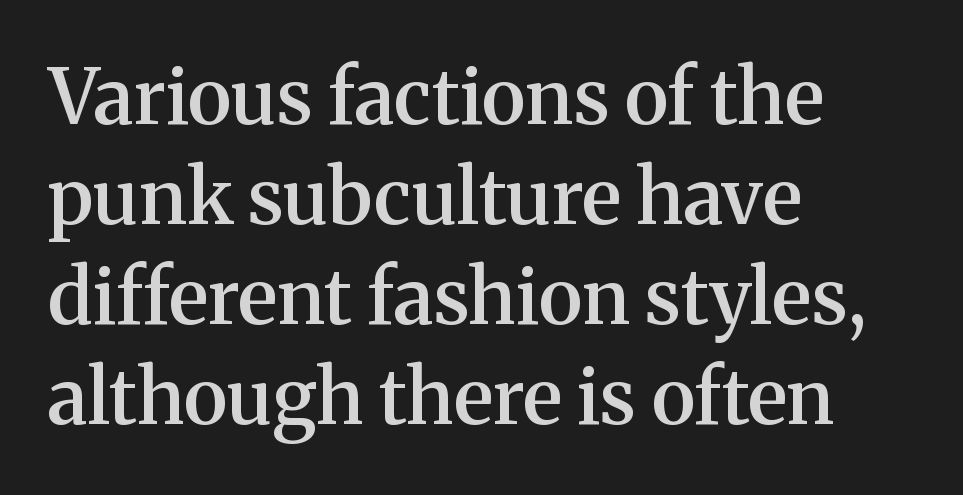
These lines keep a tight, regular rhythm from letter to letter. Weight check: semibold — heavier than regular, not quite bold. Is this a sans? No — the strokes have serifs. Honestly, there is no underline to notice here at all.
